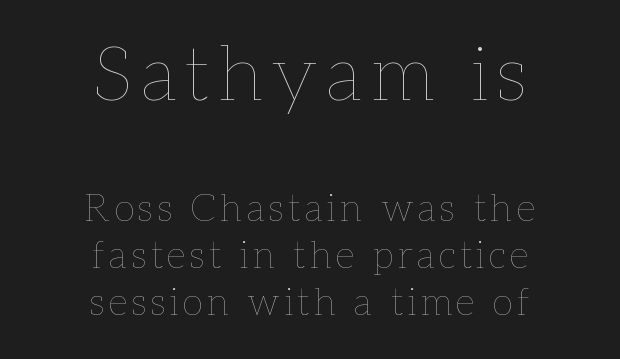
Underlining? Definitely not there. In CSS terms this would be text-align: center. These two chunks differ in scale, with the top chunk taking the larger measure. Proportional: the letters do not fall into vertical columns. Unbolded letterforms with no extra heft.
